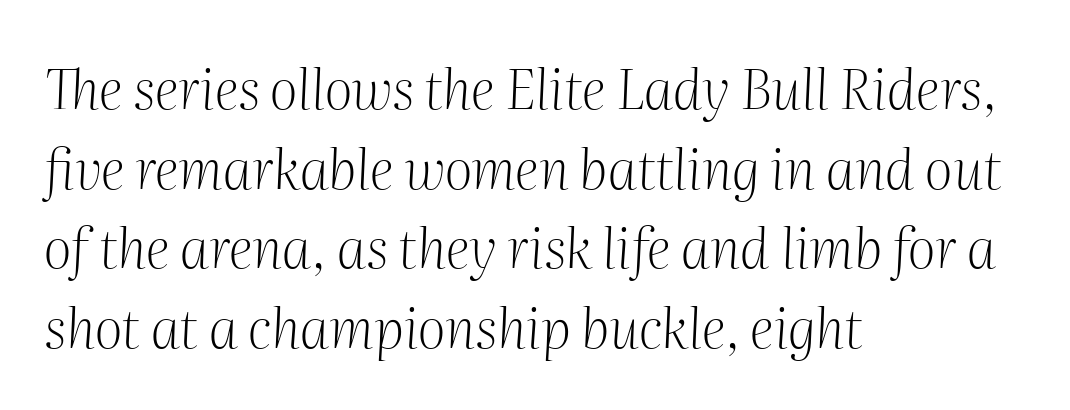
Tracking here is standard; glyphs follow each other at the usual distance. The face used here is seriffed, in the tradition of book romans. Here the designer chose a conventional face with non-uniform glyph widths. Evenly set lines give the paragraph a standard silhouette.
